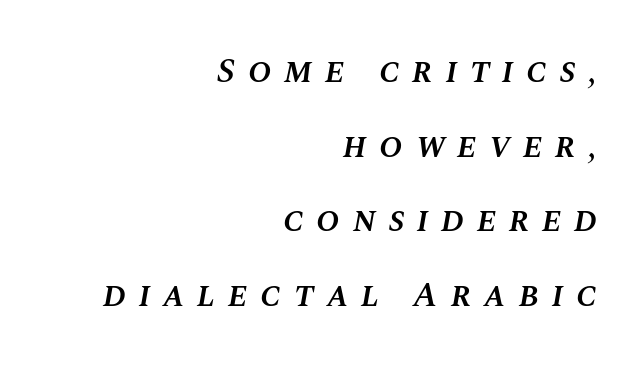
Horizontal alignment here is rightward, an uncommon choice for prose. Strokes here are thickened, but only to semibold level. Short note: letters widely spaced. Letters rest on an invisible, unmarked baseline. Posture: slanted.
